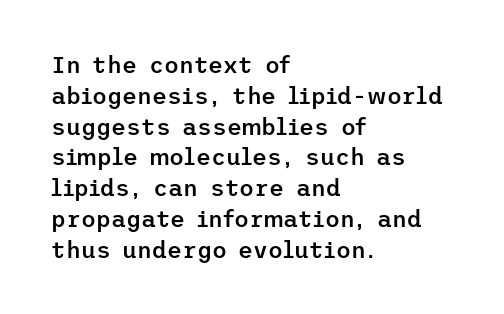
Whoever set this chose a conventional vertical rhythm. There is no visible air inserted between adjacent glyphs. Where is the straight margin? On the left. Type without underlining. The specimen reads as upright at a glance. The typesetting leans somewhat heavy: a semibold.
